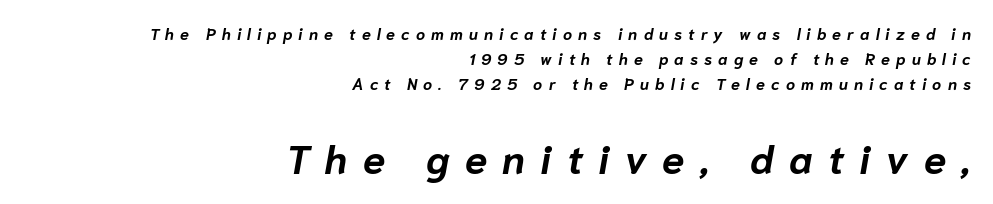
The image shows 40 px bold type, italic (leaning right); set right-aligned, normal line spacing (1.56x), unusually wide letter spacing (+0.38 em), not underlined; the second (bottom) block is 2.5x larger; low stroke contrast and a medium x-height.
